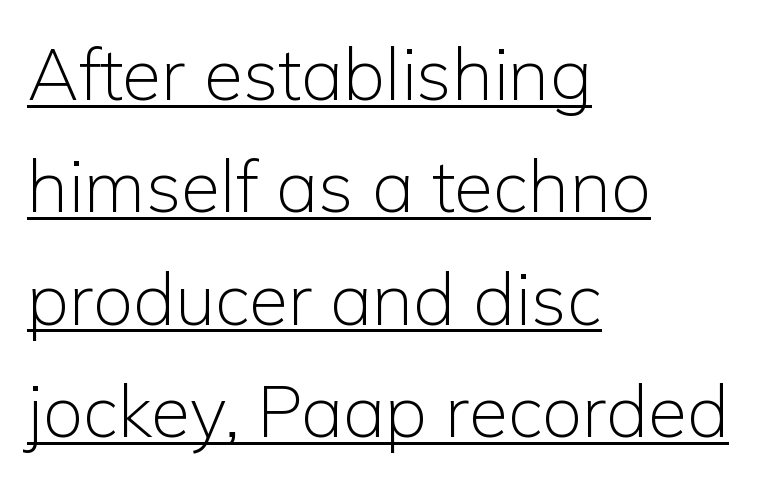
Caption: face not bold, strokes unweighted. Short note: letters normally spaced. Spacing verdict: proportional, widths tailored to each character. Nope, no serifs anywhere on these letters. Notice how the passage keeps a crisp vertical edge on the left only. Compared with typical paragraphs, the rows here are spaced about the same.
